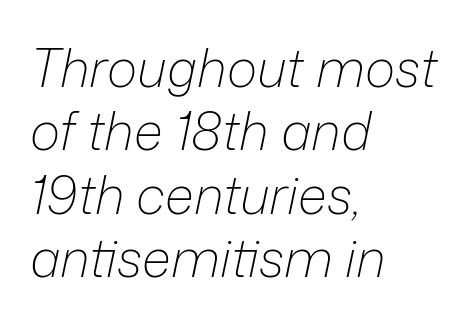
Q: Is the text bold? A: No.
Q: Is the text italic (slanted)? A: Yes, it leans right by about 12 degrees.
Q: Is the text underlined? A: No.
Q: How is the paragraph aligned? A: Left-aligned.
Q: Is the spacing between letters normal or unusually wide? A: Normal.
Q: Width (condensed, normal, or wide)? A: Normal.
Q: Stroke contrast? A: Low.
Q: x-height? A: Medium.
Q: Monospaced? A: No.
